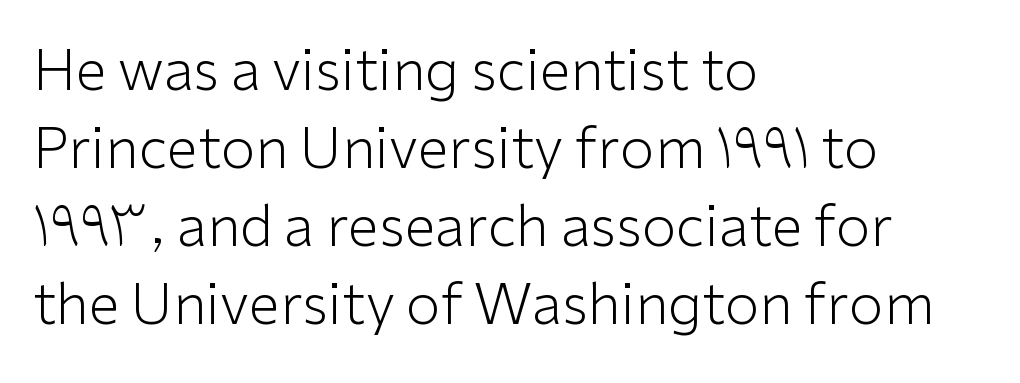
Has an underline been added? It has not. The vertical gap from one line to the next is medium. Standard letterfit; no display-style spreading of the glyphs. Italic: no, the glyphs are upright roman. Each stroke keeps to a modest, everyday thickness or less.
